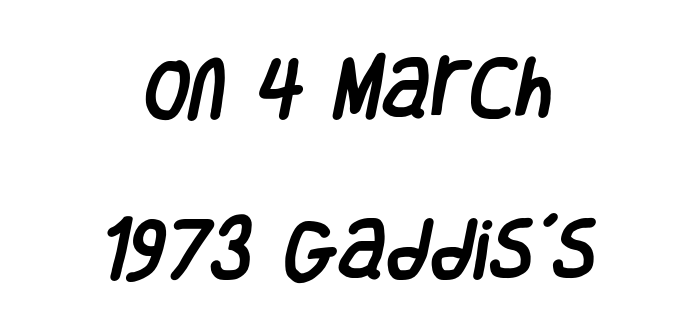
Q: Is the typeface a serif or a sans-serif typeface? A: Sans-serif.
Q: Is the text underlined? A: No.
Q: How is the paragraph aligned? A: Centered.
Q: Is the spacing between letters normal or unusually wide? A: Normal.
Q: Is the spacing between lines tight, normal or loose? A: Loose.
Q: Width (condensed, normal, or wide)? A: Condensed.
Q: Stroke contrast? A: Low.
Q: x-height? A: Large.
Q: Monospaced? A: No.
